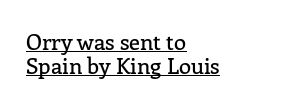
{"italic": "no", "underline": "yes", "align": "left", "line_spacing": "tight", "line_spacing_ratio": 1.09, "letter_spacing": "normal", "letter_spacing_em": 0.0, "glyph_px": 22}
